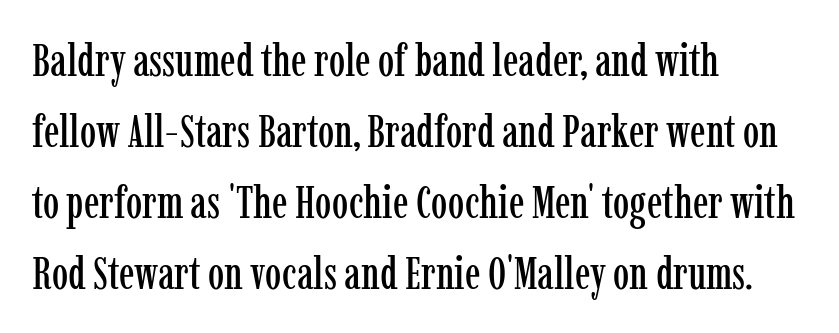
{"serif": "yes", "italic": "no", "width": "condensed", "stroke_contrast": "low", "x_height": "medium", "monospaced": "no", "underline": "no", "align": "left", "line_spacing": "normal", "line_spacing_ratio": 1.54, "letter_spacing": "normal", "letter_spacing_em": 0.0, "glyph_px": 46}
